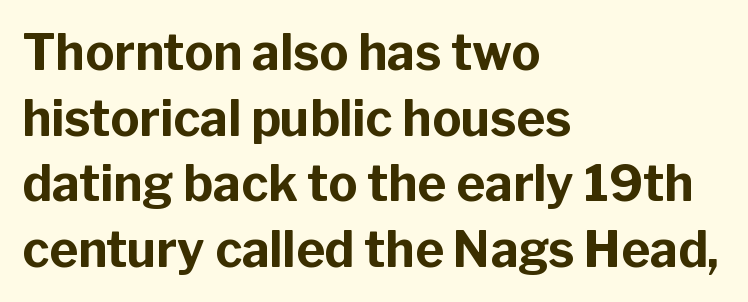
The image shows 49 px bold sans-serif type, upright; set left-aligned, normal line spacing (1.34x), normal letter spacing, not underlined; low stroke contrast and a medium x-height.
